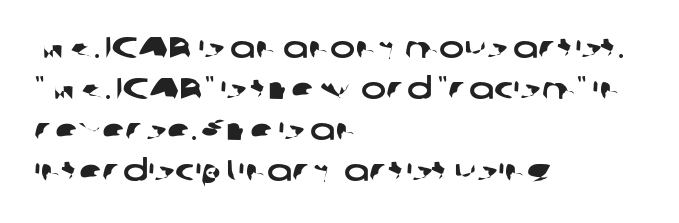
The image shows 30 px wide sans-serif type; set left-aligned, normal line spacing (1.37x), normal letter spacing, not underlined; low stroke contrast and a medium x-height.
